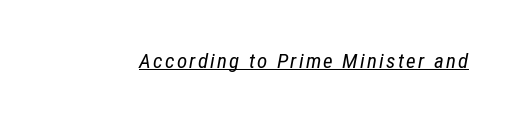
{"italic": "yes", "lean": "right", "slant_degrees": 12, "bold": "no", "underline": "yes", "glyph_px": 21}
